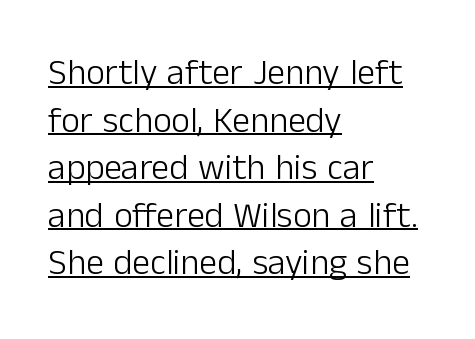
{"serif": "no", "italic": "no", "bold": "no", "weight": "light", "width": "normal", "stroke_contrast": "low", "x_height": "medium", "monospaced": "no", "underline": "yes", "align": "left", "line_spacing": "normal", "line_spacing_ratio": 1.32, "letter_spacing": "normal", "letter_spacing_em": 0.0, "glyph_px": 36}
